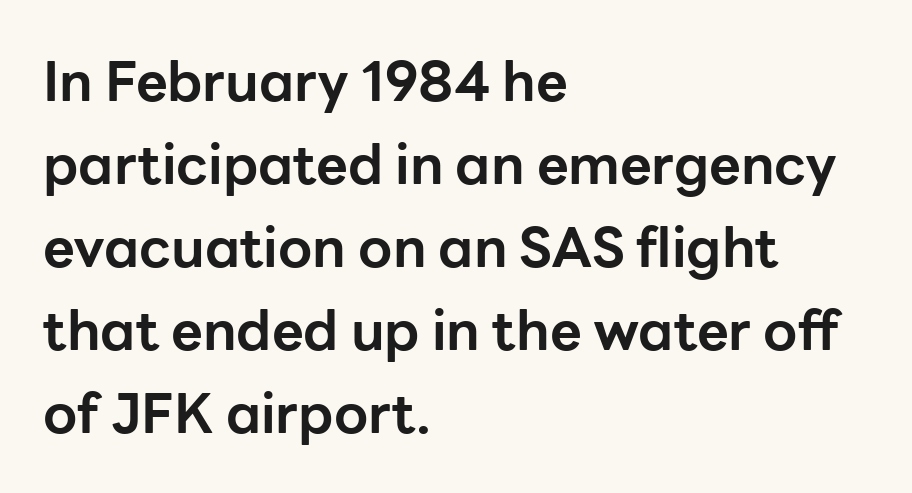
Q: Is the text bold? A: Yes.
Q: Is the text italic (slanted)? A: No, it is upright.
Q: Is the typeface a serif or a sans-serif typeface? A: Sans-serif.
Q: Is the text underlined? A: No.
Q: How is the paragraph aligned? A: Left-aligned.
Q: Is the spacing between letters normal or unusually wide? A: Normal.
Q: Is the spacing between lines tight, normal or loose? A: Normal.
Q: Width (condensed, normal, or wide)? A: Normal.
Q: Stroke contrast? A: Low.
Q: x-height? A: Medium.
Q: Monospaced? A: No.
